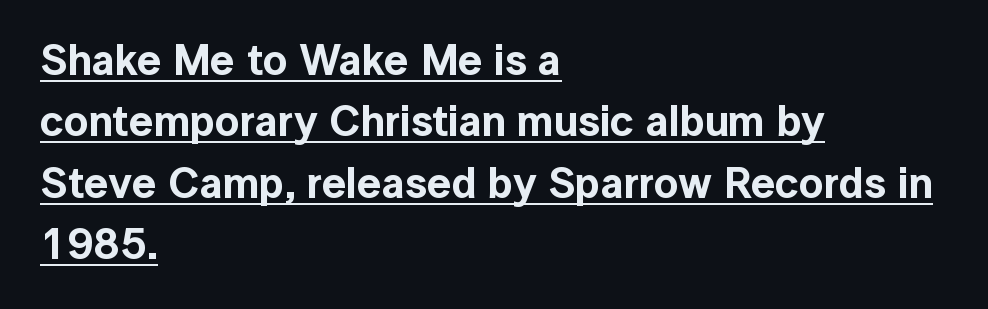
Q: Is the text italic (slanted)? A: No, it is upright.
Q: Is the typeface a serif or a sans-serif typeface? A: Sans-serif.
Q: Is the text underlined? A: Yes.
Q: How is the paragraph aligned? A: Left-aligned.
Q: Is the spacing between letters normal or unusually wide? A: Normal.
Q: Is the spacing between lines tight, normal or loose? A: Normal.
Q: Width (condensed, normal, or wide)? A: Normal.
Q: x-height? A: Medium.
Q: Monospaced? A: No.
